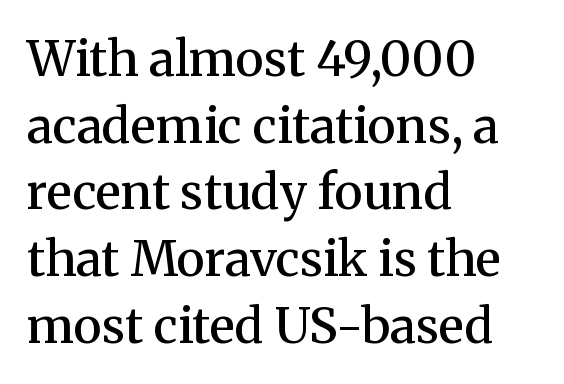
The image shows 49 px semibold serif type, upright; set left-aligned, normal line spacing (1.36x), normal letter spacing, not underlined; medium stroke contrast and a medium x-height.
